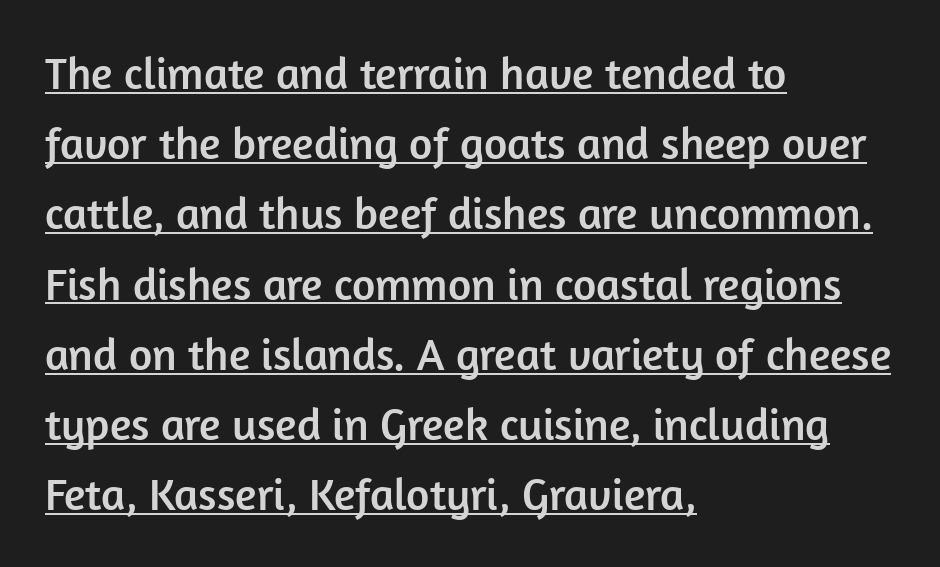
Ordinary non-slanted type is in use. To sum up the face: it is a sans, with no serifs. Horizontally, the lines are justified to the leading edge only. Is there an underline? Yes — a line sits under the letters. The rendering keeps characters at their native spacing. Do the characters align in a grid? No, the font is proportional.
